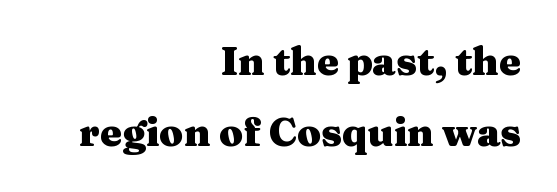
{"serif": "yes", "italic": "no", "bold": "yes", "weight": "heavy", "width": "wide", "stroke_contrast": "medium", "x_height": "medium", "monospaced": "no", "underline": "no", "align": "right", "line_spacing_ratio": 1.82, "letter_spacing": "normal", "letter_spacing_em": 0.0, "glyph_px": 39}
